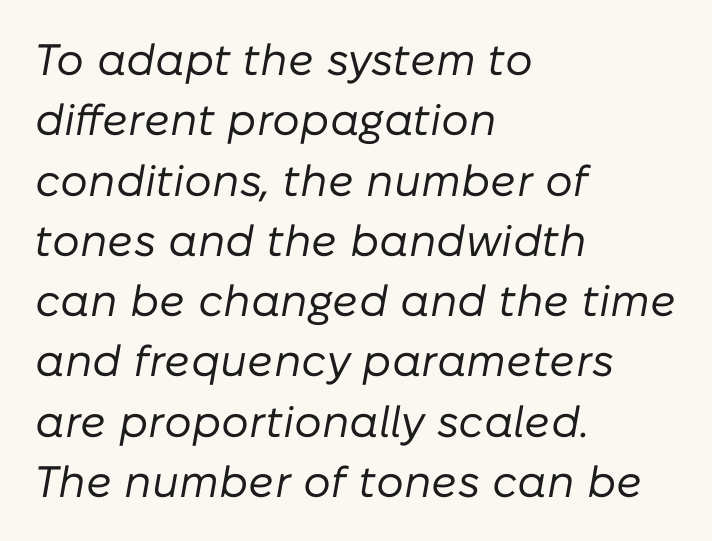
{"italic": "yes", "lean": "right", "slant_degrees": 10, "bold": "no", "weight": "regular", "width": "normal", "stroke_contrast": "low", "x_height": "medium", "monospaced": "no", "underline": "no", "align": "left", "line_spacing": "normal", "line_spacing_ratio": 1.37, "letter_spacing": "normal", "letter_spacing_em": 0.0, "glyph_px": 44}
